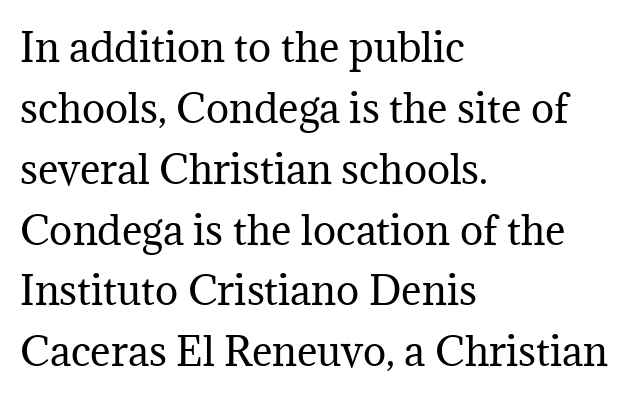
{"serif": "yes", "italic": "no", "bold": "no", "weight": "regular", "width": "normal", "stroke_contrast": "medium", "x_height": "medium", "monospaced": "no", "underline": "no", "align": "left", "line_spacing": "normal", "line_spacing_ratio": 1.56, "letter_spacing": "normal", "letter_spacing_em": 0.0, "glyph_px": 39}
